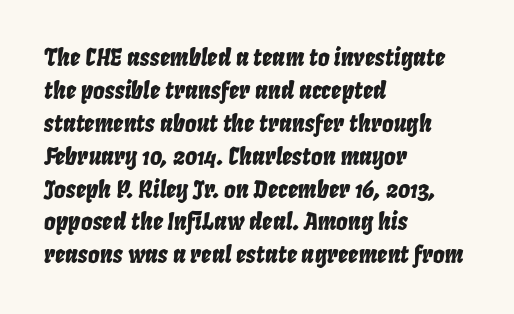
{"italic": "yes", "lean": "right", "slant_degrees": 8, "underline": "no", "align": "left", "line_spacing": "normal", "line_spacing_ratio": 1.43, "letter_spacing": "normal", "letter_spacing_em": 0.0, "glyph_px": 23}
